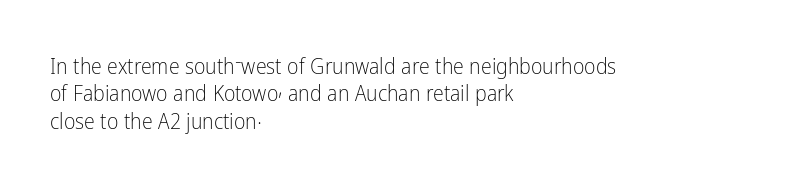
{"italic": "no", "bold": "no", "underline": "no", "align": "left", "line_spacing_ratio": 1.24, "letter_spacing": "normal", "letter_spacing_em": 0.0, "glyph_px": 22}
